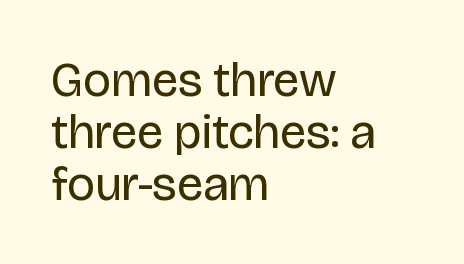
No italicization has been applied; the sample stays upright. The letters sit at their default tracking, neither squeezed nor spread. The space beneath each line is pristine and unruled. To sum up the face: it is a sans, with no serifs. Weight: in the light-to-regular range.
